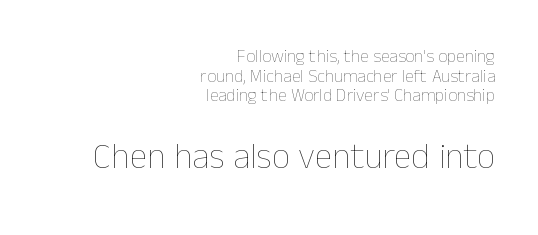
Q: Is the text bold? A: No.
Q: Is the text italic (slanted)? A: No, it is upright.
Q: Is the text underlined? A: No.
Q: How is the paragraph aligned? A: Right-aligned.
Q: Is the spacing between letters normal or unusually wide? A: Normal.
Q: Is the spacing between lines tight, normal or loose? A: Tight.
Q: Which block of text is set in a larger size, the first (top) or the second (bottom)? A: The second (bottom) one.
Q: Width (condensed, normal, or wide)? A: Normal.
Q: Stroke contrast? A: Low.
Q: x-height? A: Medium.
Q: Monospaced? A: No.
